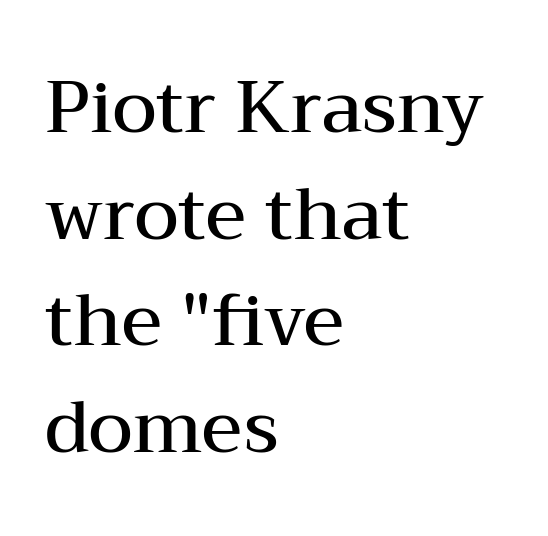
The image shows 72 px semibold, wide serif type, upright; set left-aligned, normal line spacing (1.48x), normal letter spacing, not underlined; medium stroke contrast and a medium x-height.
